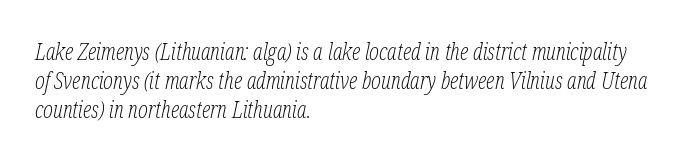
{"italic": "yes", "lean": "right", "slant_degrees": 12, "bold": "no", "underline": "no", "align": "left", "line_spacing": "normal", "line_spacing_ratio": 1.27, "letter_spacing": "normal", "letter_spacing_em": 0.0, "glyph_px": 23}
